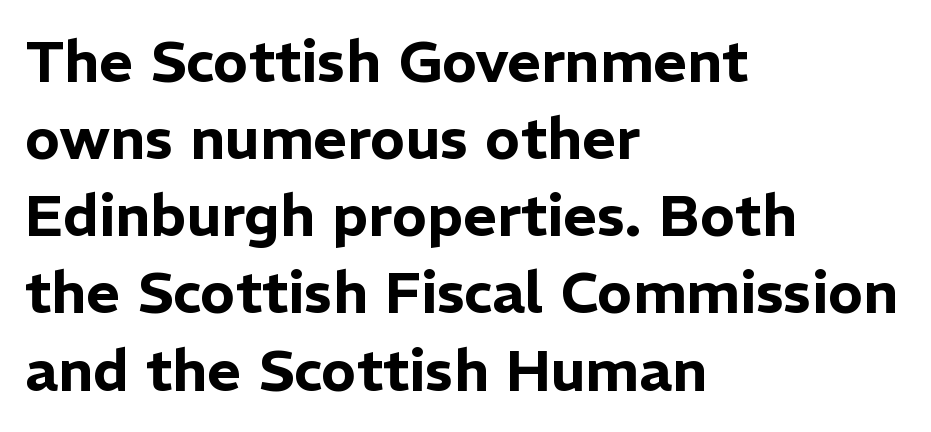
The letters advance in unequal steps, a hallmark of proportional type. Font category for this specimen: sans-serif. This sample uses plain, unmodified letter spacing. Line spacing here is normal. Each row of text sits above clean, open space.
